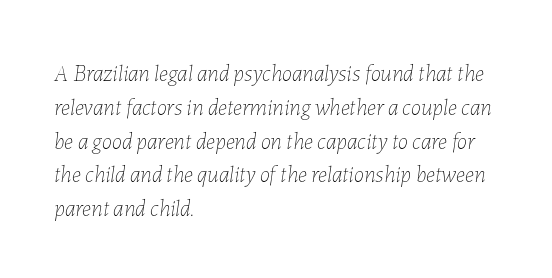
This sample keeps an unexceptional amount of space between lines. Standard letterfit; no display-style spreading of the glyphs. Descenders are the only things crossing below the line. This rendering uses left alignment, leaving the right contour irregular. Weight class: somewhere from thin through regular.
